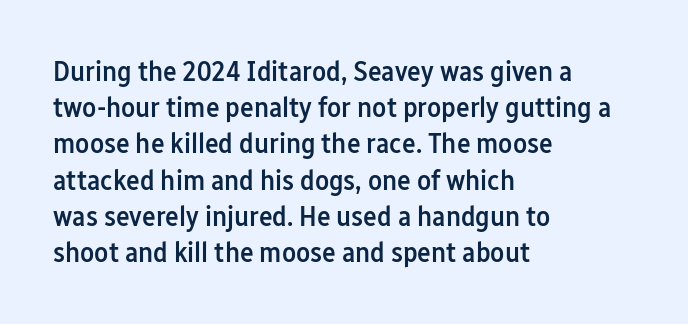
Q: Is the text bold? A: Semi-bold.
Q: Is the text italic (slanted)? A: No, it is upright.
Q: Is the typeface a serif or a sans-serif typeface? A: Sans-serif.
Q: Is the text underlined? A: No.
Q: How is the paragraph aligned? A: Left-aligned.
Q: Is the spacing between letters normal or unusually wide? A: Normal.
Q: Is the spacing between lines tight, normal or loose? A: Normal.
Q: Width (condensed, normal, or wide)? A: Condensed.
Q: Stroke contrast? A: Low.
Q: x-height? A: Medium.
Q: Monospaced? A: No.
